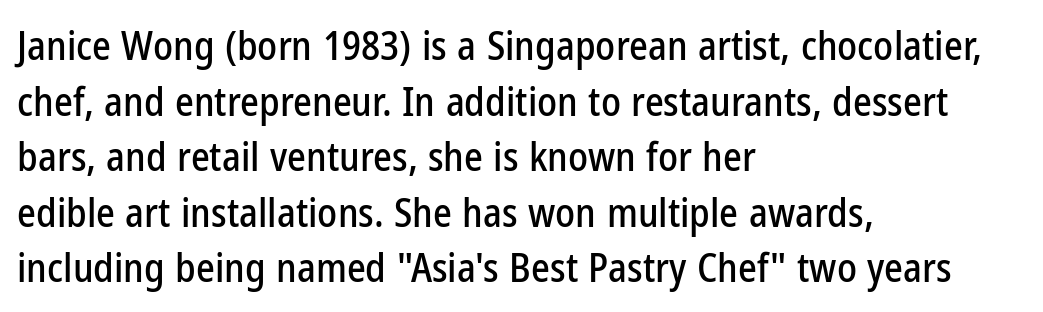
Q: Is the text italic (slanted)? A: No, it is upright.
Q: Is the typeface a serif or a sans-serif typeface? A: Sans-serif.
Q: Is the text underlined? A: No.
Q: How is the paragraph aligned? A: Left-aligned.
Q: Is the spacing between letters normal or unusually wide? A: Normal.
Q: Is the spacing between lines tight, normal or loose? A: Normal.
Q: Width (condensed, normal, or wide)? A: Condensed.
Q: Stroke contrast? A: Low.
Q: x-height? A: Medium.
Q: Monospaced? A: No.
